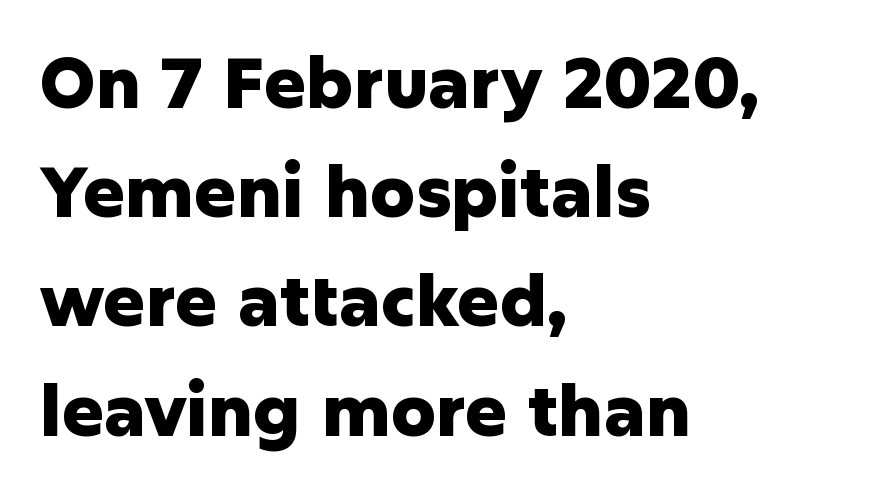
How would I describe the line gaps? Plain and ordinary. Every stem runs plumb, perpendicular to the baseline. Each letter keeps its own natural width here, so spacing adapts to shape. The passage shown is not underscored anywhere.
